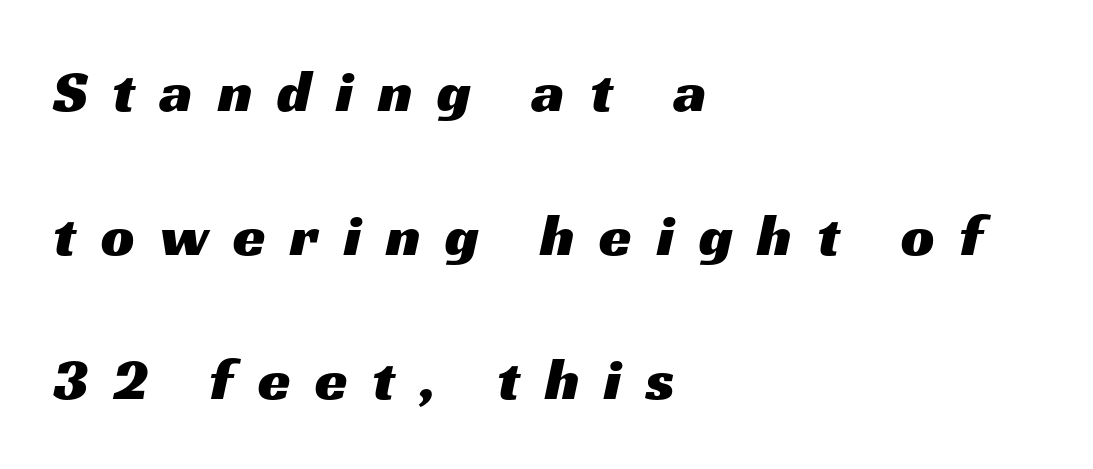
Q: Is the typeface a serif or a sans-serif typeface? A: Sans-serif.
Q: Is the text underlined? A: No.
Q: How is the paragraph aligned? A: Left-aligned.
Q: Is the spacing between letters normal or unusually wide? A: Unusually wide.
Q: Is the spacing between lines tight, normal or loose? A: Loose.
Q: Width (condensed, normal, or wide)? A: Wide.
Q: Stroke contrast? A: Medium.
Q: x-height? A: Medium.
Q: Monospaced? A: No.
